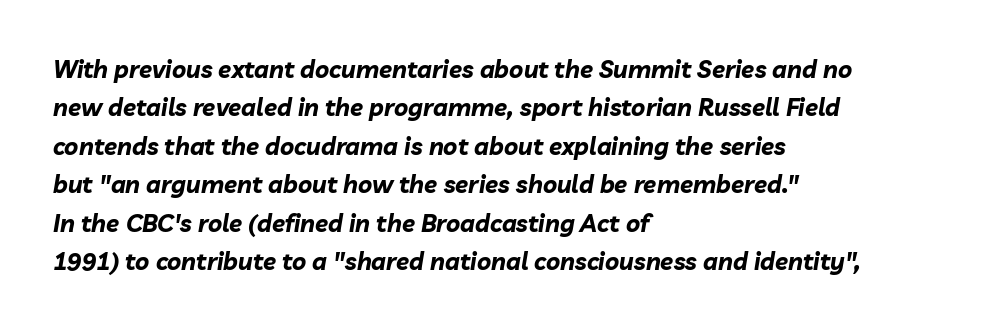
Q: Is the text bold? A: Yes.
Q: Is the text italic (slanted)? A: Yes, it leans right by about 10 degrees.
Q: Is the text underlined? A: No.
Q: How is the paragraph aligned? A: Left-aligned.
Q: Is the spacing between letters normal or unusually wide? A: Normal.
Q: Is the spacing between lines tight, normal or loose? A: Normal.
